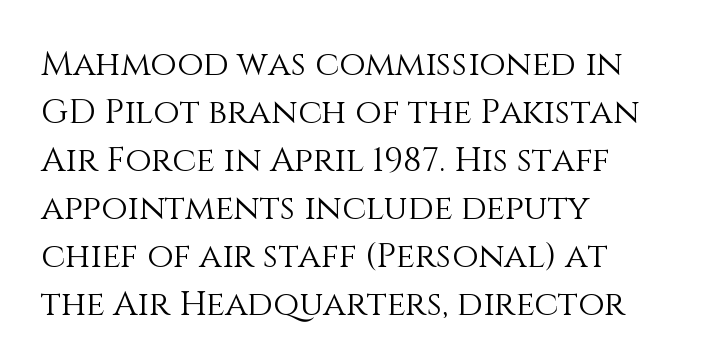
{"italic": "no", "bold": "no", "weight": "light", "width": "normal", "stroke_contrast": "medium", "x_height": "large", "monospaced": "no", "underline": "no", "align": "left", "line_spacing": "normal", "line_spacing_ratio": 1.41, "letter_spacing": "normal", "letter_spacing_em": 0.0, "glyph_px": 34}
